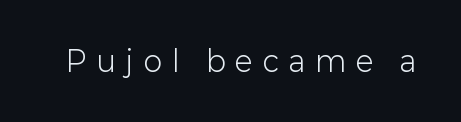
The image shows 28 px light sans-serif type, upright; set unusually wide letter spacing (+0.37 em), not underlined; low stroke contrast and a medium x-height.
